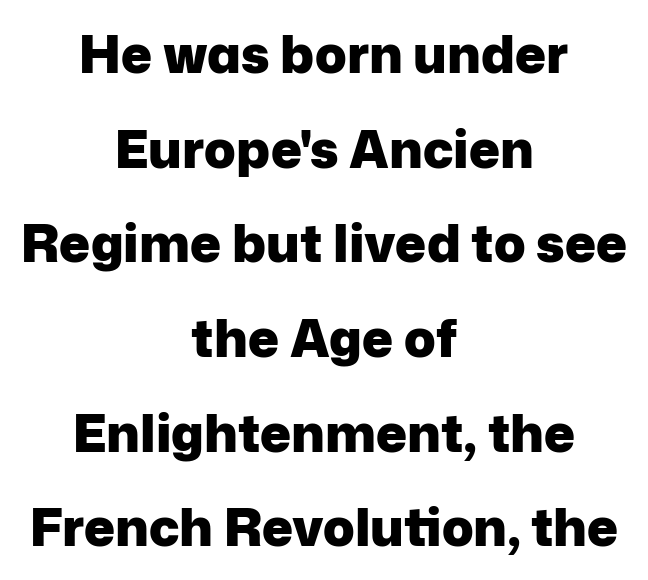
The image shows 52 px heavy sans-serif type, upright; set centered, line spacing 1.82x, normal letter spacing, not underlined; low stroke contrast and a medium x-height.
